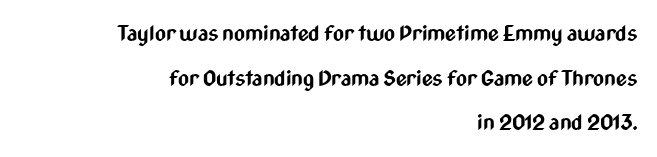
{"italic": "no", "bold": "yes", "underline": "no", "align": "right", "line_spacing": "loose", "line_spacing_ratio": 2.13, "letter_spacing": "normal", "letter_spacing_em": 0.0, "glyph_px": 21}
